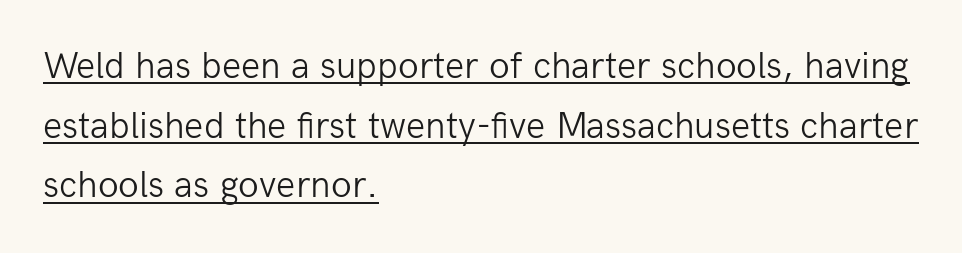
Q: Is the text bold? A: No.
Q: Is the text italic (slanted)? A: No, it is upright.
Q: Is the typeface a serif or a sans-serif typeface? A: Sans-serif.
Q: Is the text underlined? A: Yes.
Q: How is the paragraph aligned? A: Left-aligned.
Q: Is the spacing between letters normal or unusually wide? A: Normal.
Q: Is the spacing between lines tight, normal or loose? A: Normal.
Q: Width (condensed, normal, or wide)? A: Normal.
Q: Stroke contrast? A: Low.
Q: x-height? A: Medium.
Q: Monospaced? A: No.
